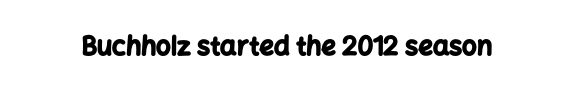
{"italic": "no", "bold": "yes", "underline": "no", "letter_spacing": "normal", "letter_spacing_em": 0.0, "glyph_px": 26}
